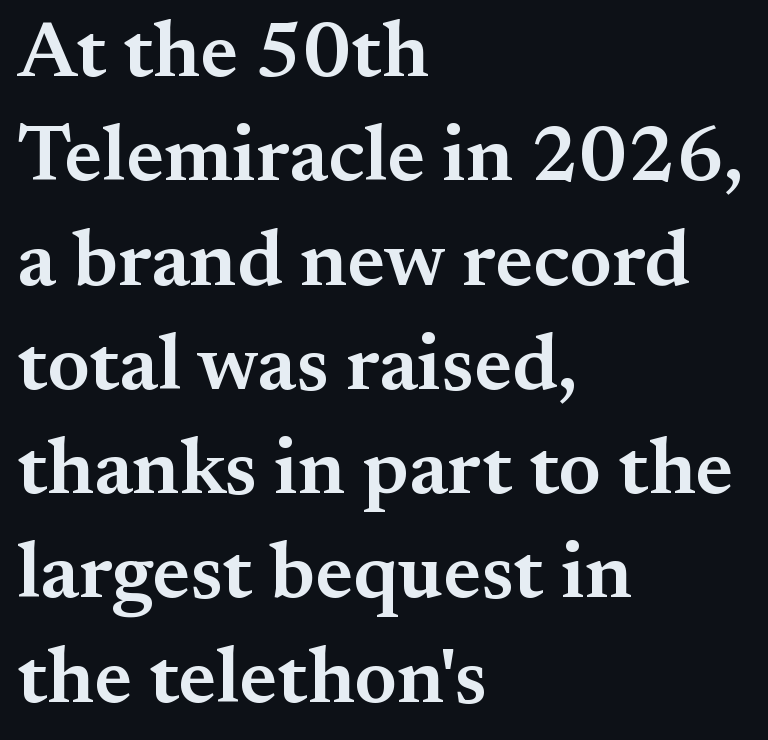
Q: Is the text bold? A: Semi-bold.
Q: Is the text italic (slanted)? A: No, it is upright.
Q: Is the typeface a serif or a sans-serif typeface? A: Serif.
Q: Is the text underlined? A: No.
Q: How is the paragraph aligned? A: Left-aligned.
Q: Is the spacing between letters normal or unusually wide? A: Normal.
Q: Is the spacing between lines tight, normal or loose? A: Normal.
Q: Width (condensed, normal, or wide)? A: Normal.
Q: Stroke contrast? A: Medium.
Q: x-height? A: Small.
Q: Monospaced? A: No.
